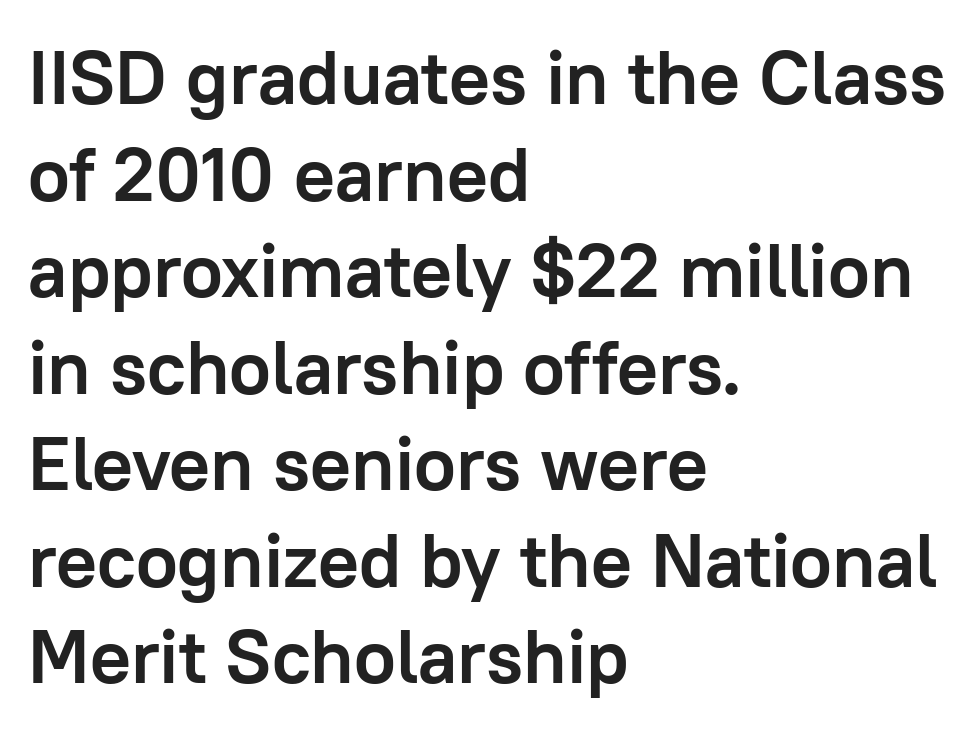
Q: Is the text bold? A: Yes.
Q: Is the text italic (slanted)? A: No, it is upright.
Q: Is the typeface a serif or a sans-serif typeface? A: Sans-serif.
Q: Is the text underlined? A: No.
Q: How is the paragraph aligned? A: Left-aligned.
Q: Is the spacing between letters normal or unusually wide? A: Normal.
Q: Is the spacing between lines tight, normal or loose? A: Normal.
Q: Width (condensed, normal, or wide)? A: Normal.
Q: Stroke contrast? A: Low.
Q: x-height? A: Medium.
Q: Monospaced? A: No.
